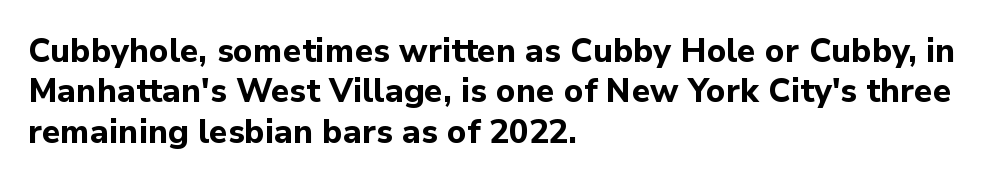
Anything drawn beneath the words? Only blank space. Looks like regular typesetting: each glyph gets only the width it needs. Nothing unusual about the tracking: characters are spaced as the font intends. Does the type have serifs? No, each stem ends abruptly. Is there any slant? The stems are plumb. Is the type bold? Yes — the strokes are clearly thick and heavy.
